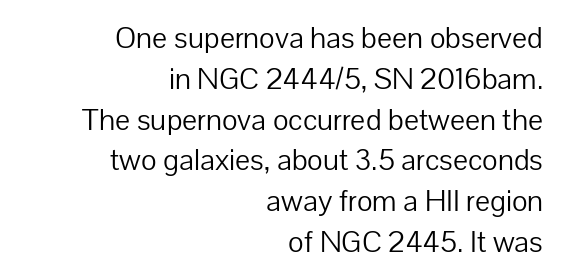
Q: Is the text bold? A: No.
Q: Is the text italic (slanted)? A: No, it is upright.
Q: Is the typeface a serif or a sans-serif typeface? A: Sans-serif.
Q: Is the text underlined? A: No.
Q: How is the paragraph aligned? A: Right-aligned.
Q: Is the spacing between letters normal or unusually wide? A: Normal.
Q: Is the spacing between lines tight, normal or loose? A: Normal.
Q: Width (condensed, normal, or wide)? A: Normal.
Q: Stroke contrast? A: Low.
Q: x-height? A: Medium.
Q: Monospaced? A: No.
